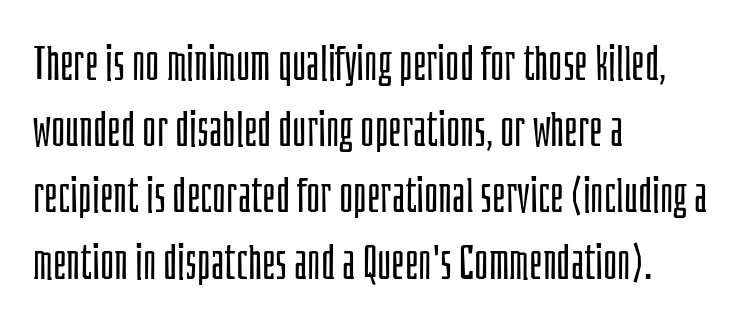
The image shows 48 px light, condensed sans-serif type, upright; set left-aligned, normal line spacing (1.38x), normal letter spacing, not underlined; low stroke contrast and a large x-height.
